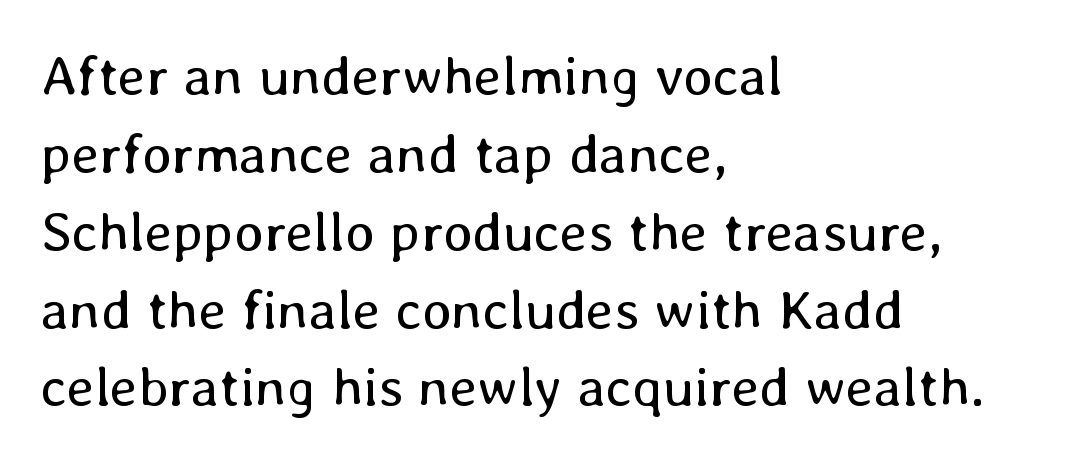
{"italic": "no", "bold": "no", "weight": "regular", "width": "normal", "stroke_contrast": "low", "x_height": "medium", "monospaced": "no", "underline": "no", "align": "left", "line_spacing": "normal", "line_spacing_ratio": 1.39, "letter_spacing": "normal", "letter_spacing_em": 0.0, "glyph_px": 56}
